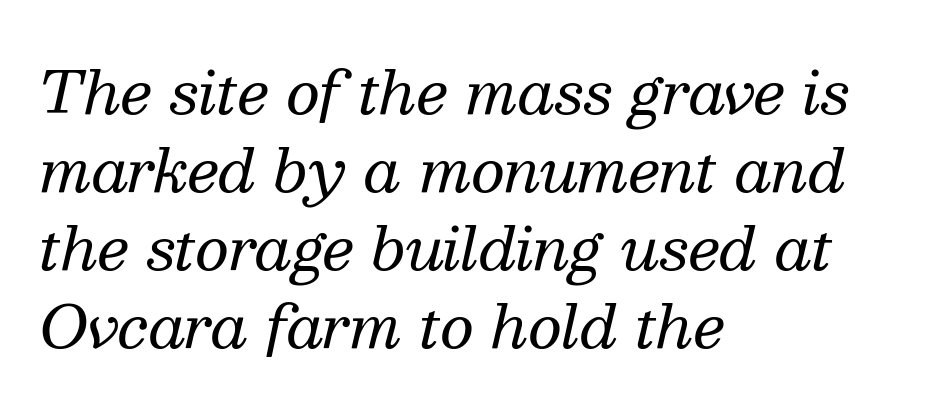
Q: Is the text bold? A: No.
Q: Is the text italic (slanted)? A: Yes, it leans right by about 13 degrees.
Q: Is the typeface a serif or a sans-serif typeface? A: Serif.
Q: Is the text underlined? A: No.
Q: How is the paragraph aligned? A: Left-aligned.
Q: Is the spacing between letters normal or unusually wide? A: Normal.
Q: Is the spacing between lines tight, normal or loose? A: Normal.
Q: Width (condensed, normal, or wide)? A: Normal.
Q: Stroke contrast? A: Medium.
Q: x-height? A: Medium.
Q: Monospaced? A: No.
